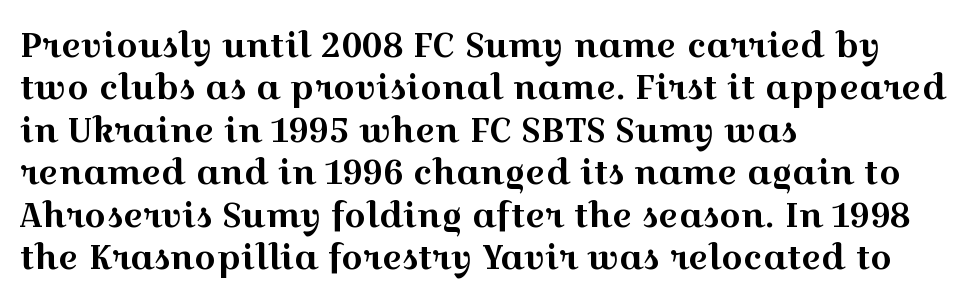
The face used here is rendered with its standard letterfit. Is this a fixed-width face? No — the glyphs have proportional, varying widths. What kind of face is this? One with serifs. This block has exactly the height ordinary leading produces. Leftover space on each line is placed entirely after the last word.
